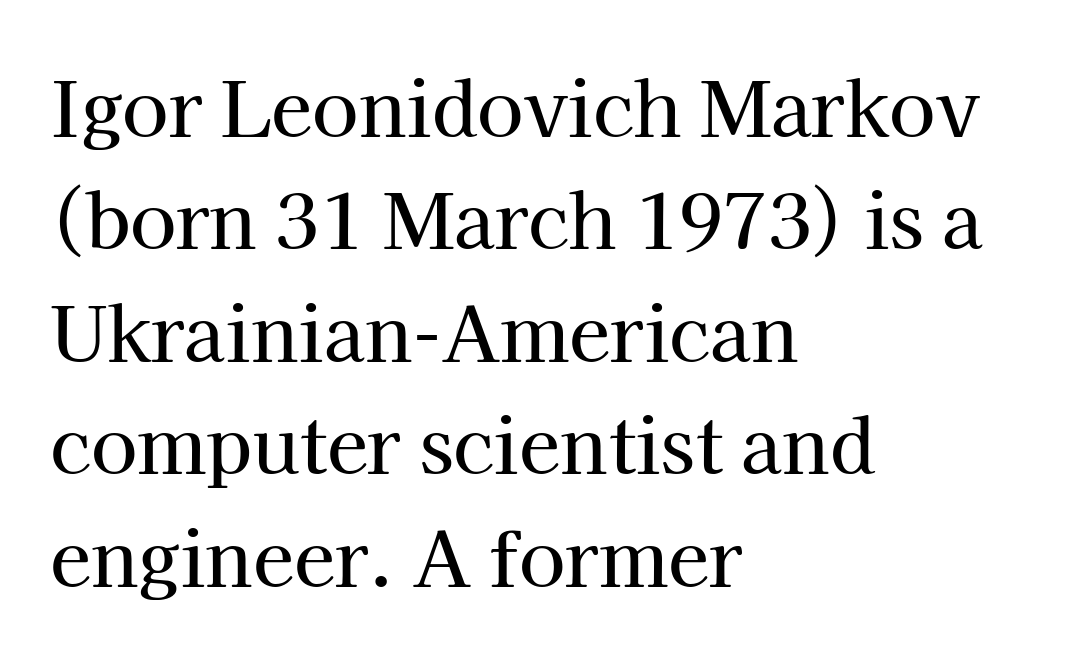
{"serif": "yes", "italic": "no", "width": "normal", "stroke_contrast": "high", "x_height": "medium", "monospaced": "no", "underline": "no", "align": "left", "line_spacing": "normal", "line_spacing_ratio": 1.5, "letter_spacing": "normal", "letter_spacing_em": 0.0, "glyph_px": 75}
